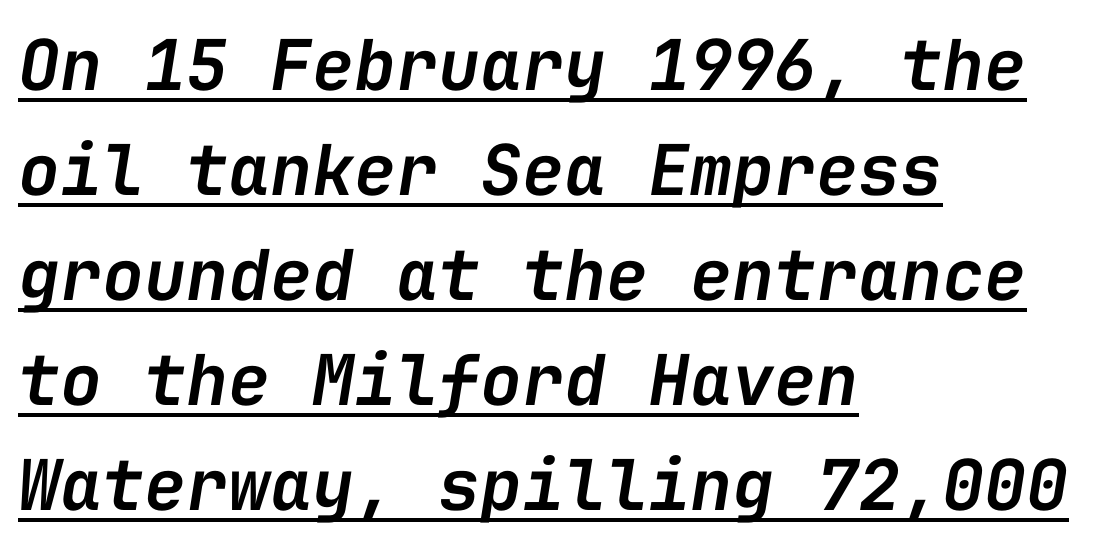
Q: Is the text bold? A: Semi-bold.
Q: Is the text italic (slanted)? A: Yes, it leans right by about 9 degrees.
Q: Is the text underlined? A: Yes.
Q: How is the paragraph aligned? A: Left-aligned.
Q: Is the spacing between letters normal or unusually wide? A: Normal.
Q: Is the spacing between lines tight, normal or loose? A: Normal.
Q: Width (condensed, normal, or wide)? A: Normal.
Q: Stroke contrast? A: Low.
Q: x-height? A: Medium.
Q: Monospaced? A: Yes.
